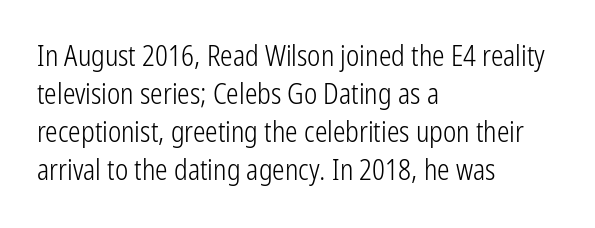
Q: Is the text bold? A: No.
Q: Is the text italic (slanted)? A: No, it is upright.
Q: Is the typeface a serif or a sans-serif typeface? A: Sans-serif.
Q: Is the text underlined? A: No.
Q: How is the paragraph aligned? A: Left-aligned.
Q: Is the spacing between letters normal or unusually wide? A: Normal.
Q: Is the spacing between lines tight, normal or loose? A: Normal.
Q: Width (condensed, normal, or wide)? A: Condensed.
Q: Stroke contrast? A: Low.
Q: x-height? A: Medium.
Q: Monospaced? A: No.
